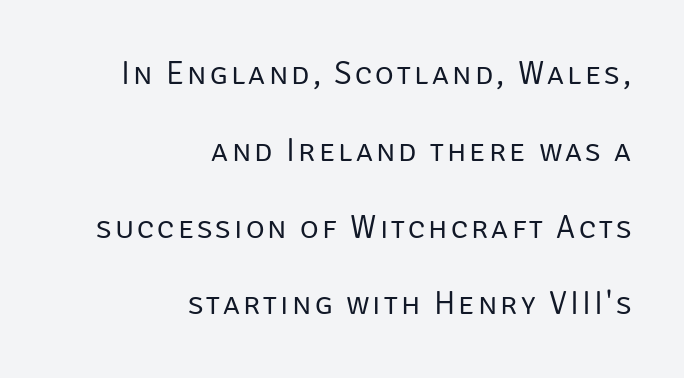
{"serif": "no", "italic": "no", "bold": "no", "weight": "regular", "width": "normal", "stroke_contrast": "low", "x_height": "large", "monospaced": "no", "underline": "no", "align": "right", "line_spacing": "loose", "line_spacing_ratio": 2.4, "glyph_px": 32}
